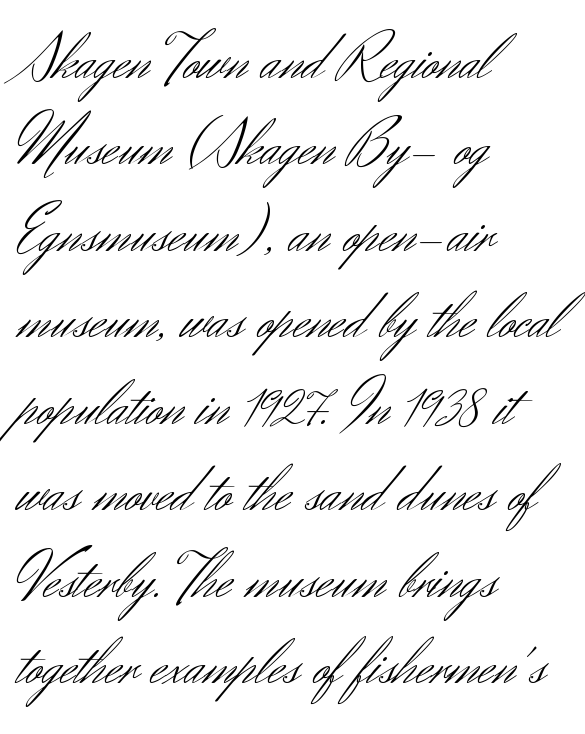
Any mark beneath the type? The region is blank. No letter is thick-stroked: the sample isn't bold. Vertically, the passage feels balanced, rows spaced as you'd expect. Caption: multi-line text, flush left, ragged right.
